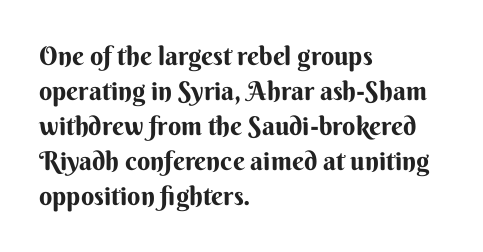
{"italic": "no", "bold": "yes", "underline": "no", "align": "left", "line_spacing": "normal", "line_spacing_ratio": 1.35, "letter_spacing": "normal", "letter_spacing_em": 0.0, "glyph_px": 26}
